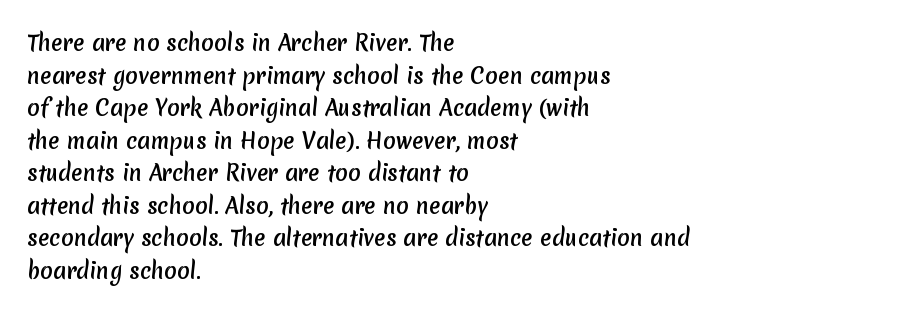
{"underline": "no", "align": "left", "line_spacing": "normal", "line_spacing_ratio": 1.55, "letter_spacing": "normal", "letter_spacing_em": 0.0, "glyph_px": 21}
